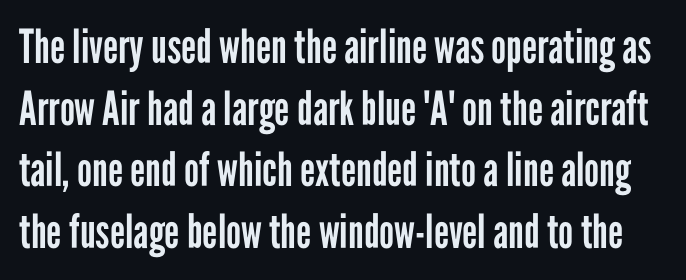
The image shows 47 px regular-weight, condensed sans-serif type, upright; set normal line spacing (1.31x), normal letter spacing, not underlined; low stroke contrast and a medium x-height.
